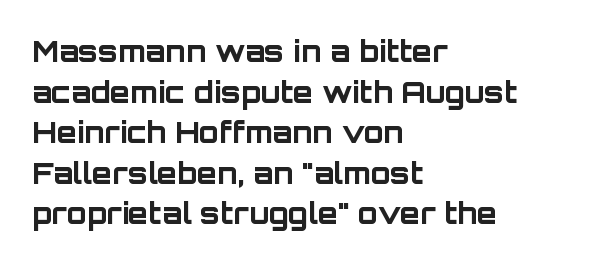
Q: Is the text bold? A: Yes.
Q: Is the text italic (slanted)? A: No, it is upright.
Q: Is the typeface a serif or a sans-serif typeface? A: Sans-serif.
Q: Is the text underlined? A: No.
Q: How is the paragraph aligned? A: Left-aligned.
Q: Is the spacing between letters normal or unusually wide? A: Normal.
Q: Is the spacing between lines tight, normal or loose? A: Normal.
Q: Width (condensed, normal, or wide)? A: Normal.
Q: Stroke contrast? A: Low.
Q: x-height? A: Large.
Q: Monospaced? A: No.
